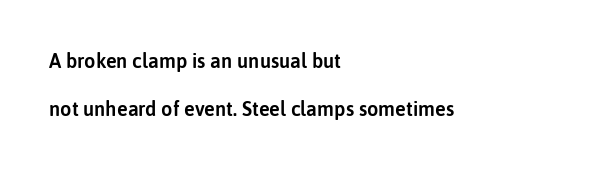
{"italic": "no", "underline": "no", "align": "left", "line_spacing": "loose", "line_spacing_ratio": 2.4, "letter_spacing": "normal", "letter_spacing_em": 0.0, "glyph_px": 20}
